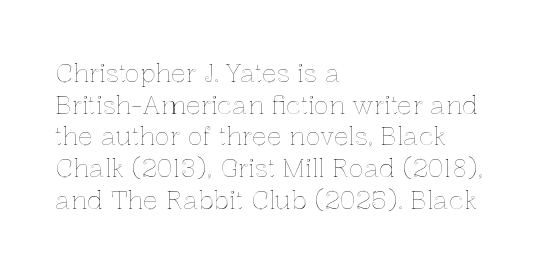
The image shows 25 px text type, upright; set left-aligned, normal line spacing (1.27x), normal letter spacing, not underlined.
